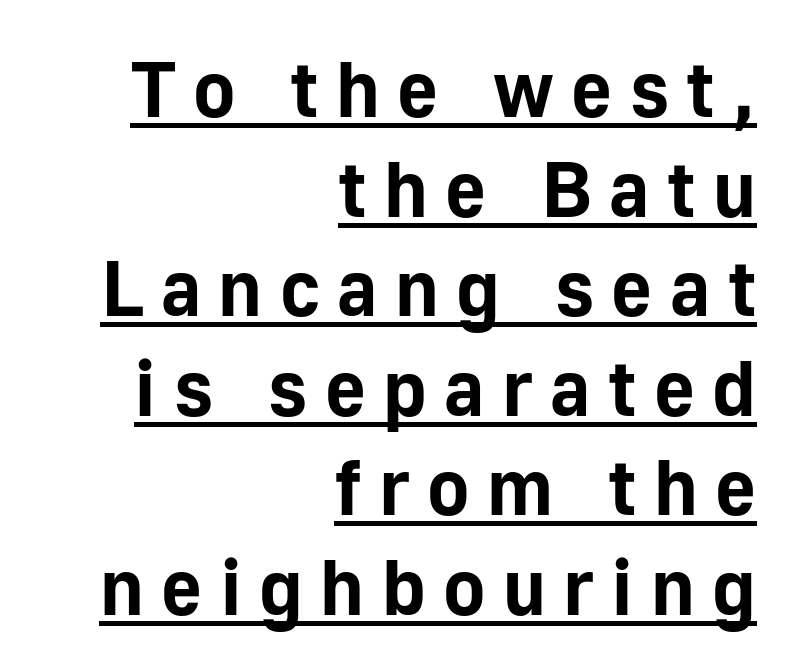
What decoration does the sample have? An underline. Weight check: bold — yes, fully. Think of a printed novel: that variable character pitch is what you see here. The letters carry no serifs — their stems end cleanly without finishing strokes. The lettering holds an erect, upright posture throughout.
